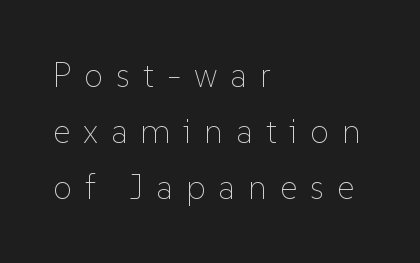
Q: Is the text bold? A: No.
Q: Is the text italic (slanted)? A: No, it is upright.
Q: Is the text underlined? A: No.
Q: How is the paragraph aligned? A: Left-aligned.
Q: Is the spacing between letters normal or unusually wide? A: Unusually wide.
Q: Is the spacing between lines tight, normal or loose? A: Normal.
Q: Width (condensed, normal, or wide)? A: Normal.
Q: Stroke contrast? A: Low.
Q: x-height? A: Medium.
Q: Monospaced? A: No.
